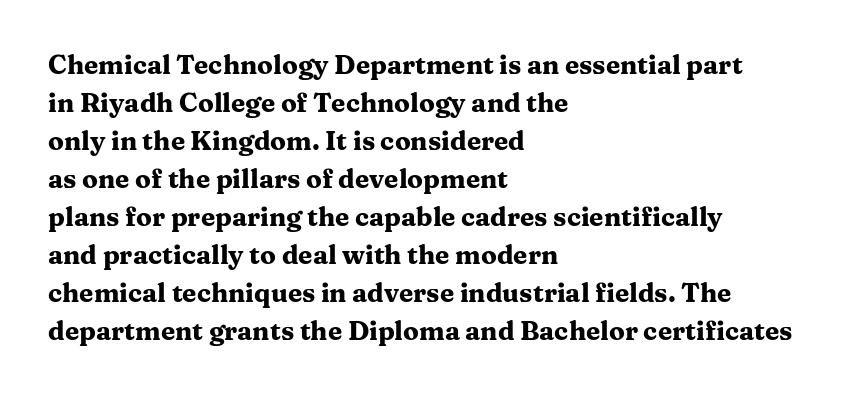
The image shows 26 px bold type, upright; set left-aligned, normal line spacing (1.46x), normal letter spacing, not underlined.
